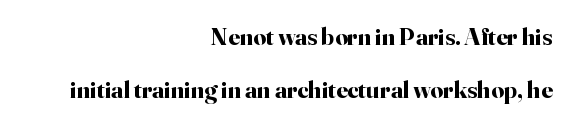
Q: Is the text bold? A: Yes.
Q: Is the text italic (slanted)? A: No, it is upright.
Q: Is the text underlined? A: No.
Q: How is the paragraph aligned? A: Right-aligned.
Q: Is the spacing between letters normal or unusually wide? A: Normal.
Q: Is the spacing between lines tight, normal or loose? A: Loose.
